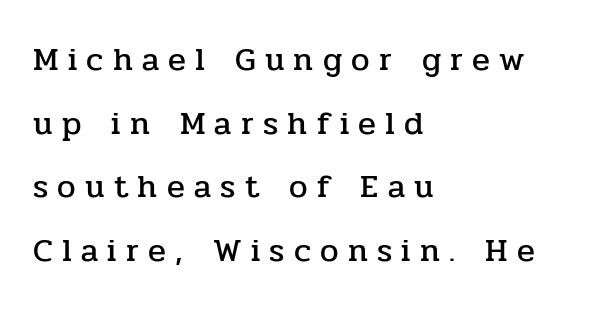
{"serif": "yes", "italic": "no", "width": "normal", "stroke_contrast": "low", "x_height": "medium", "monospaced": "no", "underline": "no", "align": "left", "line_spacing": "loose", "line_spacing_ratio": 1.93, "letter_spacing": "wide", "letter_spacing_em": 0.28, "glyph_px": 33}
